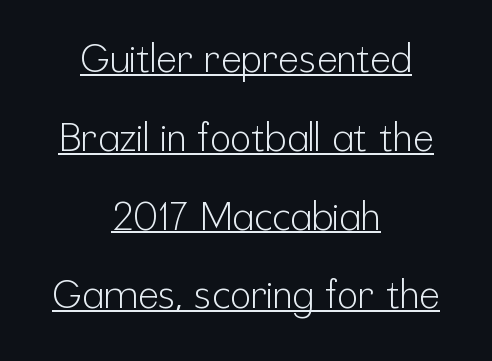
{"serif": "no", "italic": "no", "bold": "no", "weight": "light", "width": "condensed", "stroke_contrast": "low", "x_height": "medium", "monospaced": "no", "underline": "yes", "align": "center", "line_spacing": "loose", "line_spacing_ratio": 2.02, "letter_spacing": "normal", "letter_spacing_em": 0.0, "glyph_px": 39}
